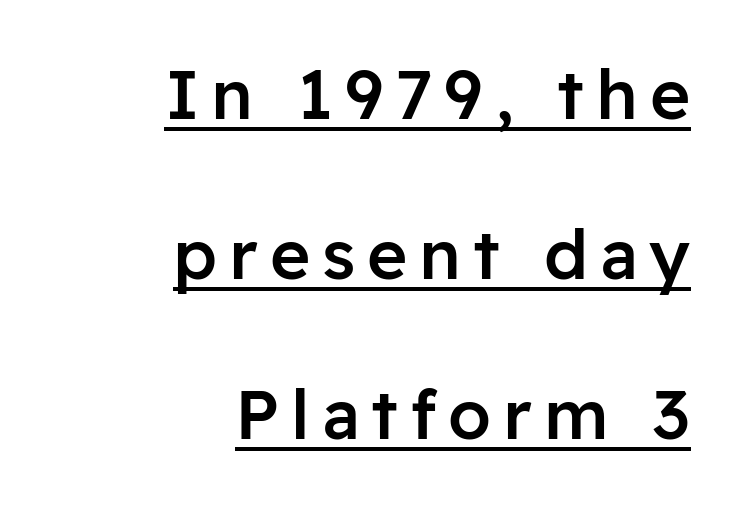
Whoever set this chose breathing room over compactness in the vertical rhythm. Serifs: no, the terminals of the letterforms are clean. Nope, not italic — everything's standing straight. Glance below the letters and you will spot a drawn line. All the whitespace from short lines collects on the left. Does the weight exceed regular? Yes, but only to semibold.
